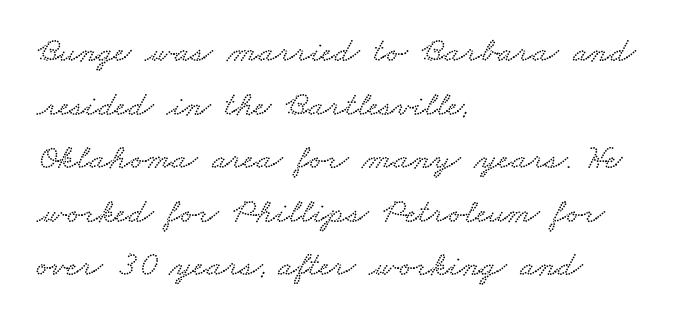
Q: Is the text underlined? A: No.
Q: How is the paragraph aligned? A: Left-aligned.
Q: Is the spacing between letters normal or unusually wide? A: Normal.
Q: Is the spacing between lines tight, normal or loose? A: Normal.
Q: Width (condensed, normal, or wide)? A: Wide.
Q: Stroke contrast? A: Low.
Q: x-height? A: Small.
Q: Monospaced? A: No.
